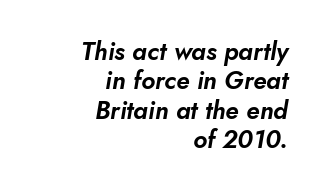
{"italic": "yes", "lean": "right", "slant_degrees": 10, "underline": "no", "align": "right", "line_spacing_ratio": 1.18, "letter_spacing": "normal", "letter_spacing_em": 0.0, "glyph_px": 25}
